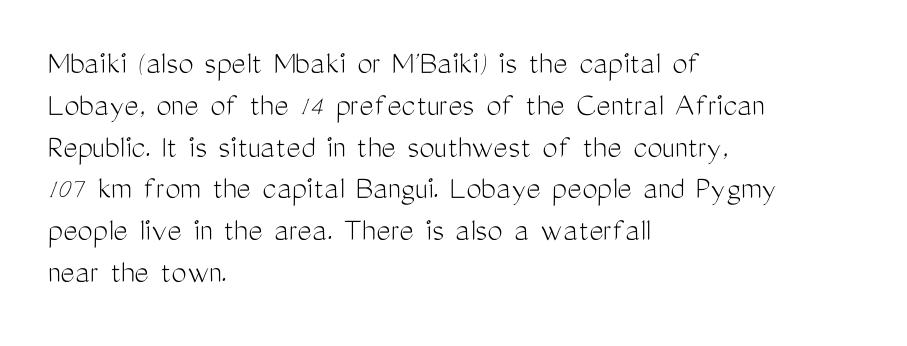
Q: Is the text bold? A: No.
Q: Is the text italic (slanted)? A: No, it is upright.
Q: Is the typeface a serif or a sans-serif typeface? A: Sans-serif.
Q: Is the text underlined? A: No.
Q: How is the paragraph aligned? A: Left-aligned.
Q: Is the spacing between letters normal or unusually wide? A: Normal.
Q: Width (condensed, normal, or wide)? A: Condensed.
Q: Stroke contrast? A: Medium.
Q: x-height? A: Medium.
Q: Monospaced? A: No.
